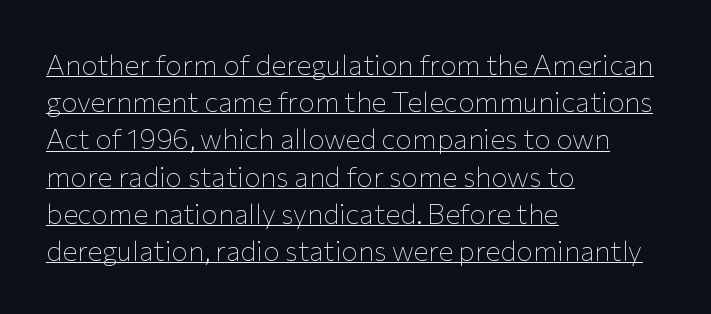
The image shows 28 px thin sans-serif type, upright; set left-aligned, normal line spacing (1.33x), normal letter spacing, underlined; low stroke contrast and a medium x-height.
